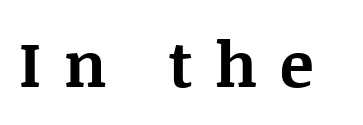
The image shows 63 px bold serif type, upright; set unusually wide letter spacing (+0.36 em), not underlined; medium stroke contrast and a large x-height.
